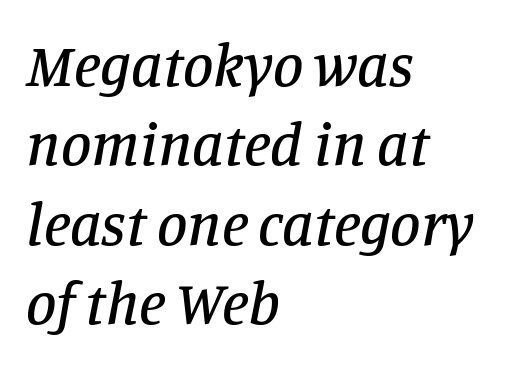
{"serif": "yes", "italic": "yes", "lean": "right", "slant_degrees": 11, "width": "normal", "stroke_contrast": "low", "x_height": "large", "monospaced": "no", "underline": "no", "align": "left", "line_spacing": "normal", "line_spacing_ratio": 1.3, "letter_spacing": "normal", "letter_spacing_em": 0.0, "glyph_px": 61}
